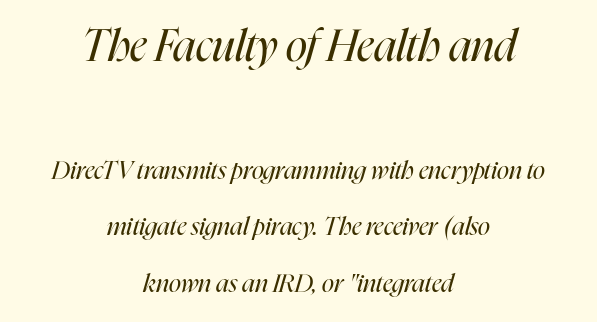
Weight: in the light-to-regular range. Nobody drew a line under any word here. Whoever set this made the first block the dominant, larger element. Notice the wide empty band between every row — that's loose leading. Look at the tracking — it's just the regular setting, nothing added.
